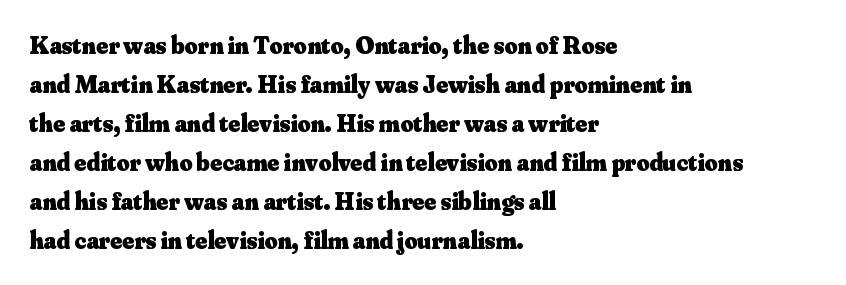
The image shows 25 px bold type, upright; set left-aligned, normal line spacing (1.56x), normal letter spacing, not underlined.
